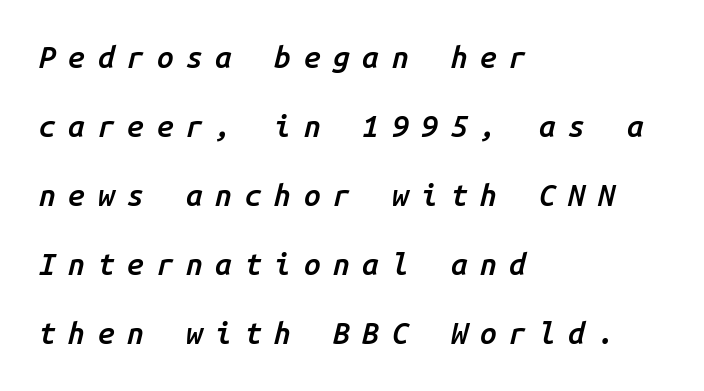
{"italic": "yes", "lean": "right", "slant_degrees": 14, "bold": "semi", "weight": "semibold", "width": "normal", "stroke_contrast": "low", "x_height": "medium", "monospaced": "yes", "underline": "no", "align": "left", "line_spacing": "loose", "line_spacing_ratio": 2.3, "letter_spacing": "wide", "letter_spacing_em": 0.42, "glyph_px": 30}
